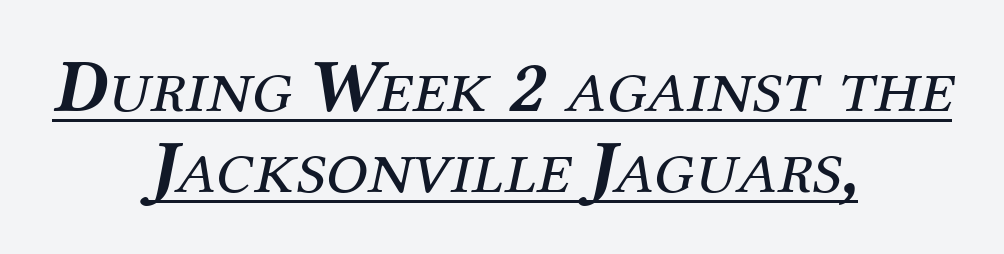
{"serif": "yes", "italic": "yes", "lean": "right", "slant_degrees": 12, "bold": "no", "weight": "regular", "width": "normal", "stroke_contrast": "medium", "x_height": "medium", "monospaced": "no", "underline": "yes", "align": "center", "line_spacing": "tight", "line_spacing_ratio": 1.06, "letter_spacing": "normal", "letter_spacing_em": 0.0, "glyph_px": 76}
